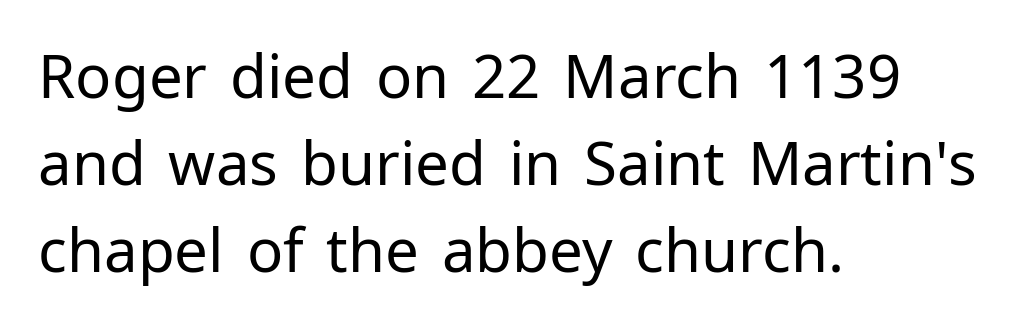
{"serif": "no", "italic": "no", "bold": "no", "weight": "regular", "width": "normal", "stroke_contrast": "low", "x_height": "medium", "monospaced": "no", "underline": "no", "align": "left", "line_spacing": "normal", "line_spacing_ratio": 1.45, "letter_spacing": "normal", "letter_spacing_em": 0.0, "glyph_px": 60}
